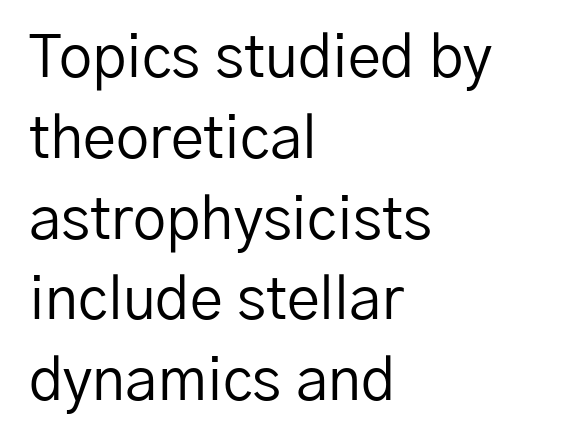
{"serif": "no", "italic": "no", "bold": "no", "weight": "regular", "width": "normal", "stroke_contrast": "low", "x_height": "medium", "monospaced": "no", "underline": "no", "align": "left", "line_spacing": "normal", "line_spacing_ratio": 1.37, "letter_spacing": "normal", "letter_spacing_em": 0.0, "glyph_px": 59}
